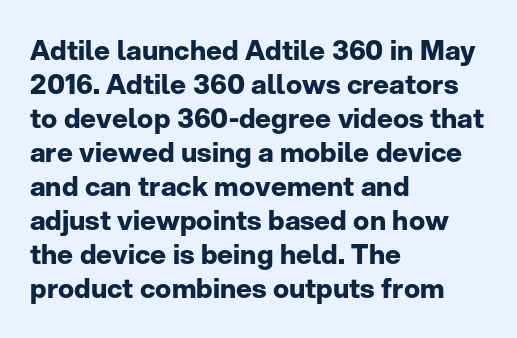
{"italic": "no", "bold": "yes", "underline": "no", "align": "left", "line_spacing": "normal", "line_spacing_ratio": 1.26, "letter_spacing": "normal", "letter_spacing_em": 0.0, "glyph_px": 27}
